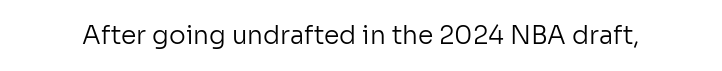
The rendering keeps characters at their native spacing. The font sits on the lighter half of the weight spectrum, regular included. Quick note: underline off. Is there any slant? The stems are plumb.
